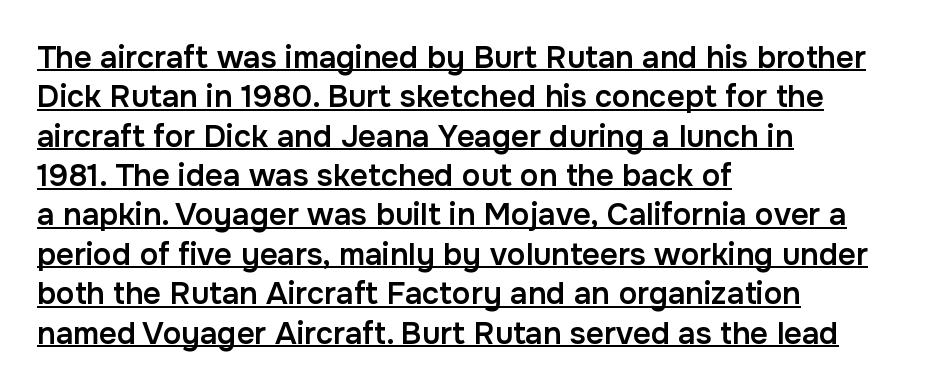
These characters rest on top of a visible drawn line. Line starts are locked; line ends wander. How heavy is the stroke? Medium-heavy — a semibold, shy of bold. Words appear dense and cohesive because spacing is normal. The block of text has a typical density, with ordinary space between rows. You could not count columns in this text — the font is proportionally spaced.
